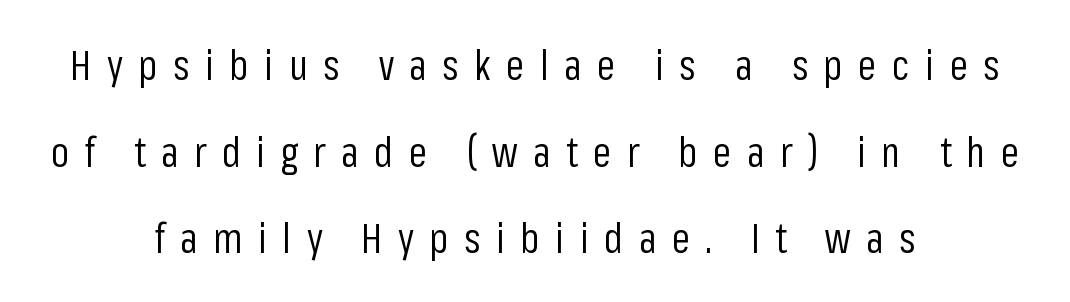
{"serif": "no", "italic": "no", "bold": "no", "weight": "regular", "width": "condensed", "stroke_contrast": "low", "x_height": "medium", "monospaced": "no", "underline": "no", "align": "center", "line_spacing": "loose", "line_spacing_ratio": 2.11, "letter_spacing": "wide", "letter_spacing_em": 0.38, "glyph_px": 41}
